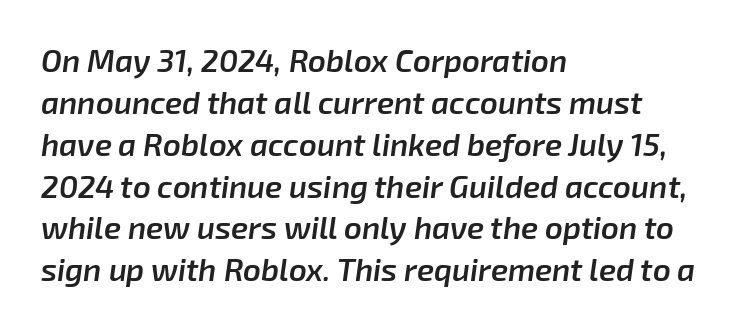
The image shows 31 px semibold type, italic (leaning right); set left-aligned, normal line spacing (1.35x), normal letter spacing, not underlined; low stroke contrast and a medium x-height.
